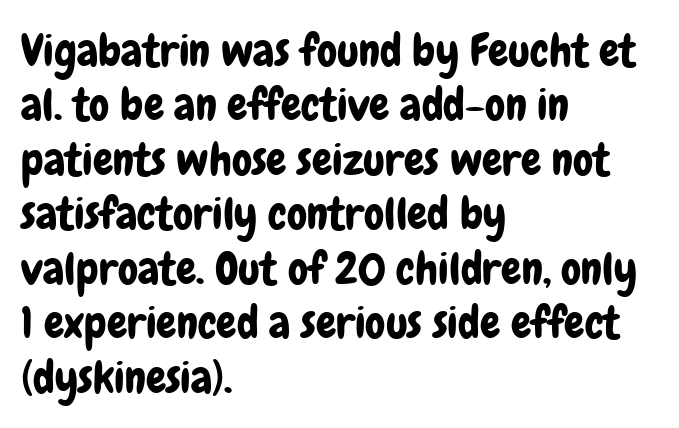
{"serif": "no", "italic": "no", "width": "condensed", "stroke_contrast": "low", "x_height": "medium", "monospaced": "no", "underline": "no", "align": "left", "line_spacing_ratio": 1.21, "letter_spacing": "normal", "letter_spacing_em": 0.0, "glyph_px": 45}
